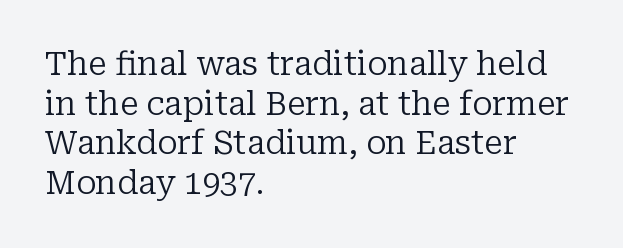
The image shows 32 px regular-weight serif type, upright; set left-aligned, line spacing 1.24x, normal letter spacing, not underlined; low stroke contrast and a medium x-height.
